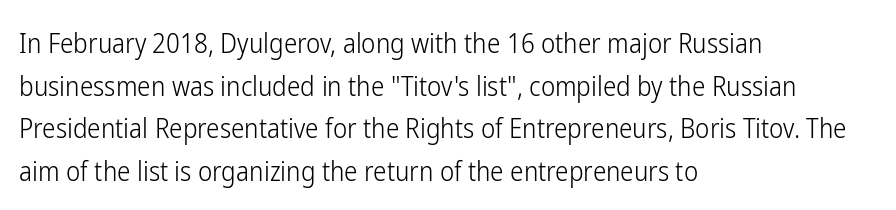
The image shows 27 px text type, upright; set left-aligned, normal line spacing (1.58x), normal letter spacing, not underlined.
